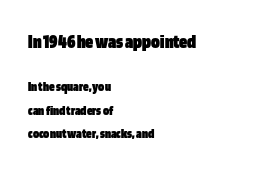
Q: Is the text bold? A: Yes.
Q: Is the text italic (slanted)? A: No, it is upright.
Q: Is the text underlined? A: No.
Q: How is the paragraph aligned? A: Left-aligned.
Q: Is the spacing between letters normal or unusually wide? A: Normal.
Q: Is the spacing between lines tight, normal or loose? A: Normal.
Q: Which block of text is set in a larger size, the first (top) or the second (bottom)? A: The first (top) one.
